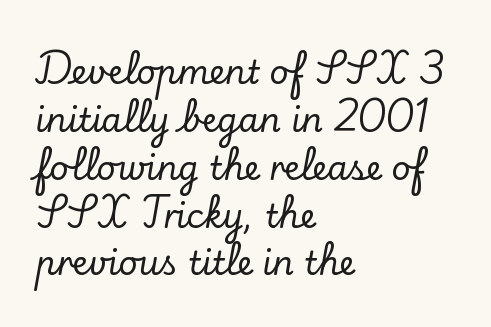
Q: Is the text italic (slanted)? A: Yes.
Q: Is the typeface a serif or a sans-serif typeface? A: Serif.
Q: Is the text underlined? A: No.
Q: How is the paragraph aligned? A: Left-aligned.
Q: Is the spacing between letters normal or unusually wide? A: Normal.
Q: Is the spacing between lines tight, normal or loose? A: Normal.
Q: Width (condensed, normal, or wide)? A: Normal.
Q: Stroke contrast? A: Low.
Q: x-height? A: Small.
Q: Monospaced? A: No.
